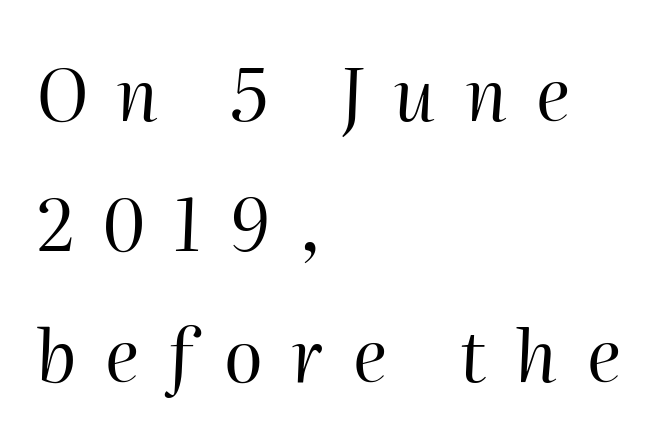
Q: Is the text bold? A: No.
Q: Is the text italic (slanted)? A: Yes, it leans right by about 2 degrees.
Q: Is the text underlined? A: No.
Q: How is the paragraph aligned? A: Left-aligned.
Q: Is the spacing between letters normal or unusually wide? A: Unusually wide.
Q: Width (condensed, normal, or wide)? A: Normal.
Q: Stroke contrast? A: High.
Q: x-height? A: Medium.
Q: Monospaced? A: No.
